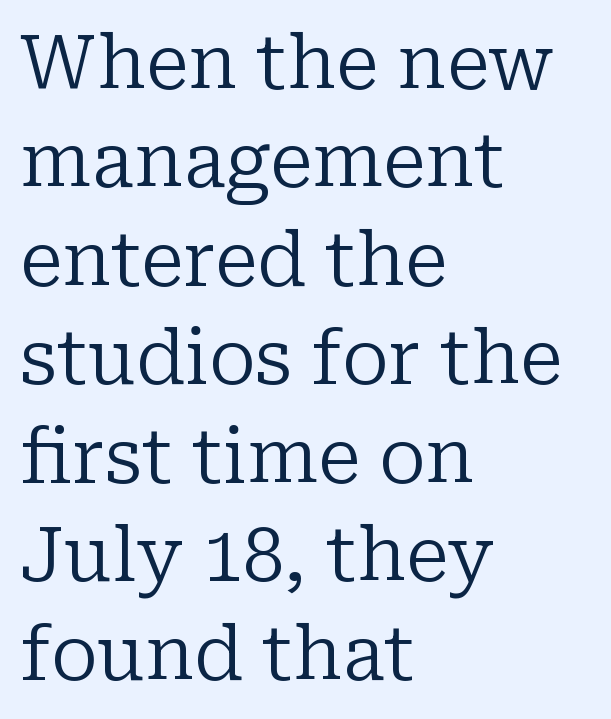
The font family rendered here belongs to the serif group. Rendered with straight, roman letterforms. Vertically, the passage feels balanced, rows spaced as you'd expect. The tracking reads as untouched default to a designer's eye. Varying glyph widths throughout — classic text-font behaviour.
